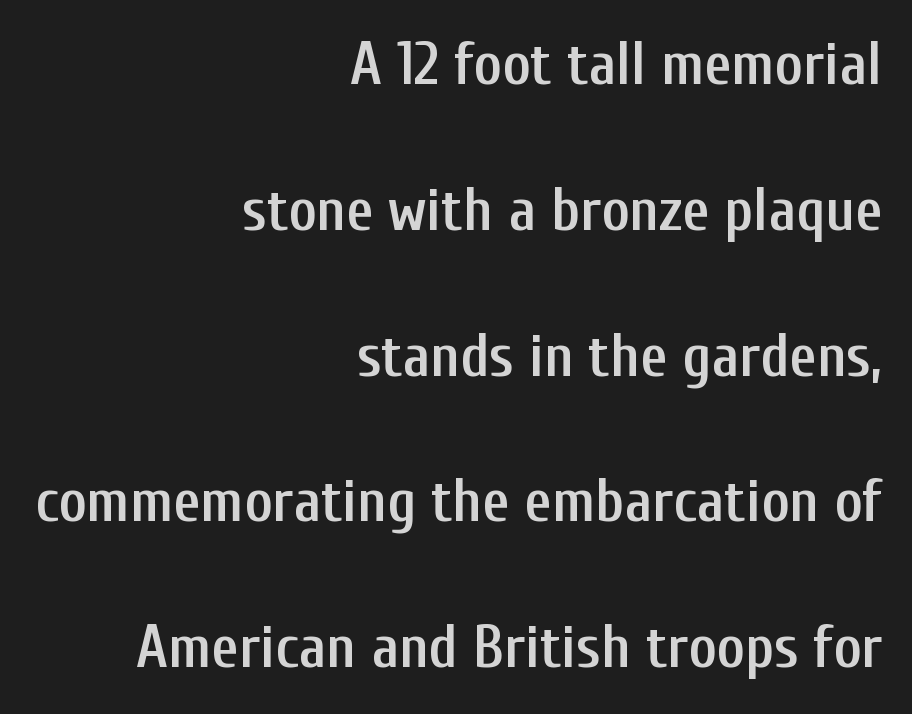
Q: Is the text bold? A: Semi-bold.
Q: Is the text italic (slanted)? A: No, it is upright.
Q: Is the typeface a serif or a sans-serif typeface? A: Sans-serif.
Q: Is the text underlined? A: No.
Q: How is the paragraph aligned? A: Right-aligned.
Q: Is the spacing between letters normal or unusually wide? A: Normal.
Q: Is the spacing between lines tight, normal or loose? A: Loose.
Q: Width (condensed, normal, or wide)? A: Condensed.
Q: Stroke contrast? A: Low.
Q: x-height? A: Medium.
Q: Monospaced? A: No.
